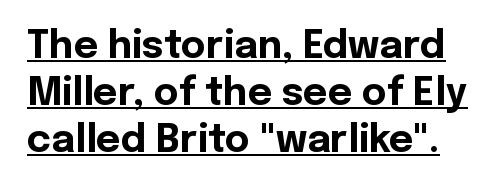
{"serif": "no", "italic": "no", "bold": "yes", "weight": "bold", "width": "normal", "x_height": "medium", "monospaced": "no", "underline": "yes", "line_spacing_ratio": 1.24, "letter_spacing": "normal", "letter_spacing_em": 0.0, "glyph_px": 38}
